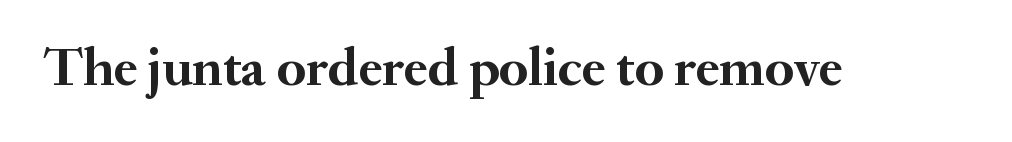
Q: Is the text bold? A: Yes.
Q: Is the text italic (slanted)? A: No, it is upright.
Q: Is the typeface a serif or a sans-serif typeface? A: Serif.
Q: Is the text underlined? A: No.
Q: Is the spacing between letters normal or unusually wide? A: Normal.
Q: Width (condensed, normal, or wide)? A: Normal.
Q: Stroke contrast? A: Medium.
Q: x-height? A: Small.
Q: Monospaced? A: No.
